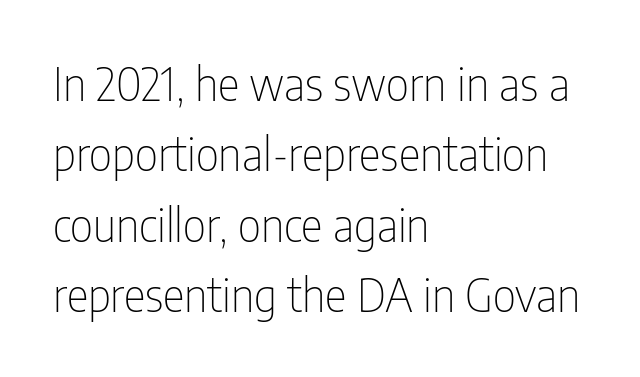
Q: Is the text bold? A: No.
Q: Is the text italic (slanted)? A: No, it is upright.
Q: Is the typeface a serif or a sans-serif typeface? A: Sans-serif.
Q: Is the text underlined? A: No.
Q: How is the paragraph aligned? A: Left-aligned.
Q: Is the spacing between letters normal or unusually wide? A: Normal.
Q: Is the spacing between lines tight, normal or loose? A: Normal.
Q: Width (condensed, normal, or wide)? A: Condensed.
Q: Stroke contrast? A: Low.
Q: x-height? A: Medium.
Q: Monospaced? A: No.
